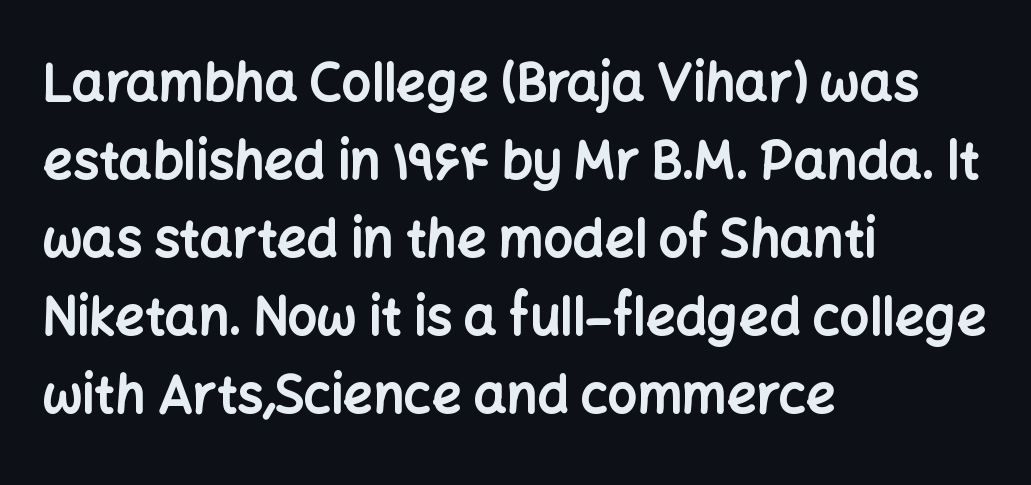
The image shows 52 px bold sans-serif type, upright; set left-aligned, normal line spacing (1.5x), normal letter spacing, not underlined; low stroke contrast and a medium x-height.
